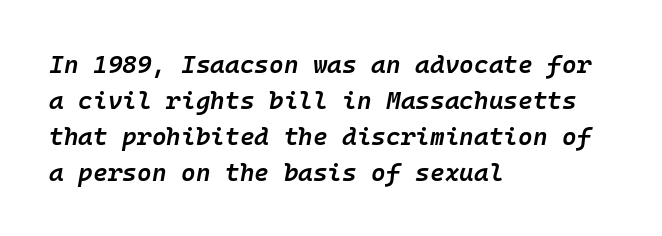
The image shows 25 px text type, italic (leaning right); set left-aligned, normal line spacing (1.44x), normal letter spacing, not underlined.
